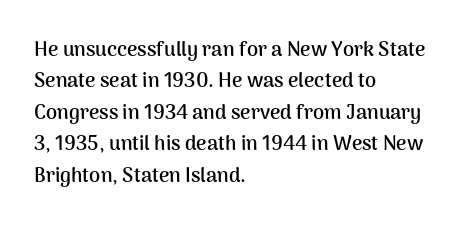
{"italic": "no", "bold": "yes", "underline": "no", "align": "left", "line_spacing": "normal", "line_spacing_ratio": 1.57, "letter_spacing": "normal", "letter_spacing_em": 0.0, "glyph_px": 20}
